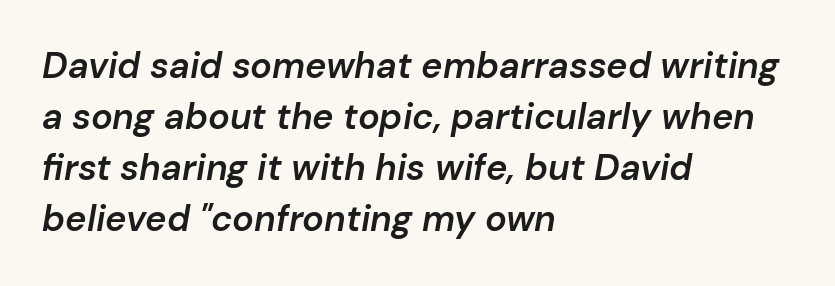
{"italic": "yes", "lean": "right", "slant_degrees": 10, "bold": "semi", "weight": "semibold", "width": "normal", "stroke_contrast": "low", "x_height": "medium", "monospaced": "no", "underline": "no", "align": "left", "line_spacing": "normal", "line_spacing_ratio": 1.42, "letter_spacing": "normal", "letter_spacing_em": 0.0, "glyph_px": 36}
